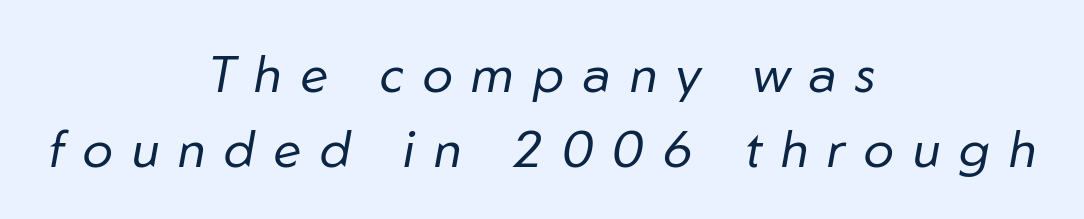
Q: Is the text bold? A: No.
Q: Is the text italic (slanted)? A: Yes, it leans right by about 10 degrees.
Q: Is the text underlined? A: No.
Q: How is the paragraph aligned? A: Centered.
Q: Is the spacing between letters normal or unusually wide? A: Unusually wide.
Q: Is the spacing between lines tight, normal or loose? A: Normal.
Q: Width (condensed, normal, or wide)? A: Normal.
Q: Stroke contrast? A: Low.
Q: x-height? A: Medium.
Q: Monospaced? A: No.
